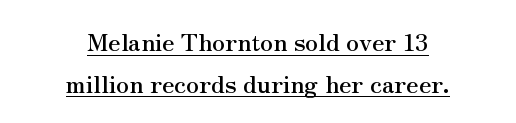
The image shows 24 px text type, upright; set centered, line spacing 1.73x, normal letter spacing, underlined.
